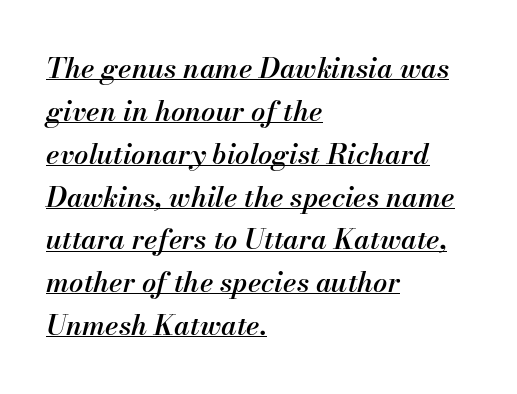
Q: Is the text bold? A: Semi-bold.
Q: Is the text italic (slanted)? A: Yes, it leans right by about 13 degrees.
Q: Is the text underlined? A: Yes.
Q: How is the paragraph aligned? A: Left-aligned.
Q: Is the spacing between letters normal or unusually wide? A: Normal.
Q: Is the spacing between lines tight, normal or loose? A: Normal.
Q: Width (condensed, normal, or wide)? A: Normal.
Q: Stroke contrast? A: Medium.
Q: x-height? A: Small.
Q: Monospaced? A: No.
